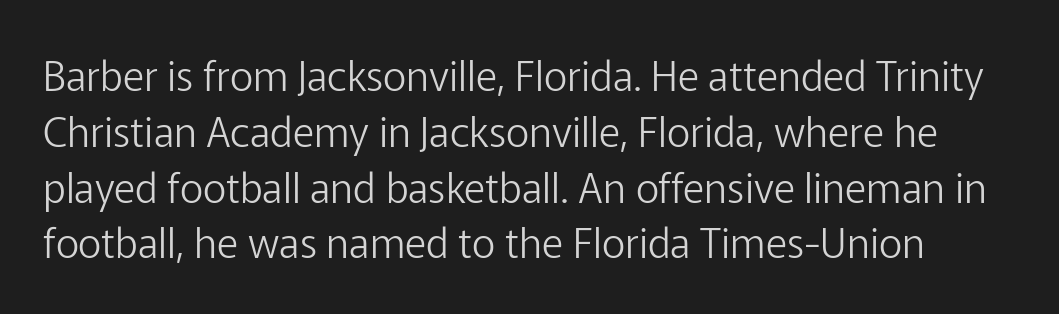
Q: Is the text bold? A: No.
Q: Is the text italic (slanted)? A: No, it is upright.
Q: Is the typeface a serif or a sans-serif typeface? A: Sans-serif.
Q: Is the text underlined? A: No.
Q: Is the spacing between letters normal or unusually wide? A: Normal.
Q: Is the spacing between lines tight, normal or loose? A: Normal.
Q: Width (condensed, normal, or wide)? A: Normal.
Q: Stroke contrast? A: Low.
Q: x-height? A: Medium.
Q: Monospaced? A: No.
